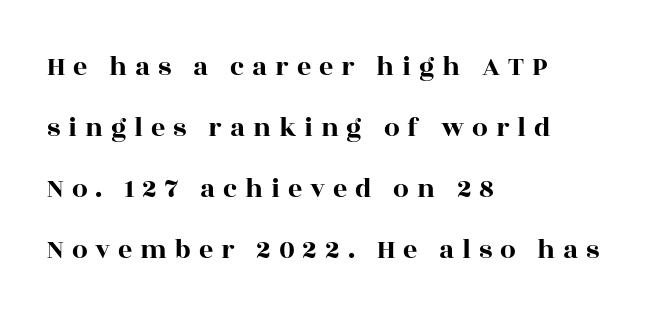
Varying glyph widths throughout — classic text-font behaviour. Horizontal alignment here is leftward, the default for most running prose. The characters display serif detailing at their extremities. There is plenty of visible air inserted between adjacent glyphs. Characters remain perfectly vertical along every line.
